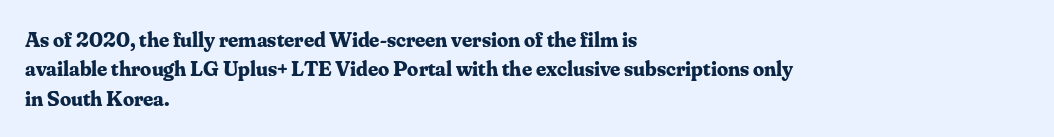
Every character sits straight up, as roman type does. Visually the block forms a straight wall on the left and a jagged coastline on the right. I'd describe the lettering as bold — thick and assertive. Unmarked baselines from the first word to the last.
